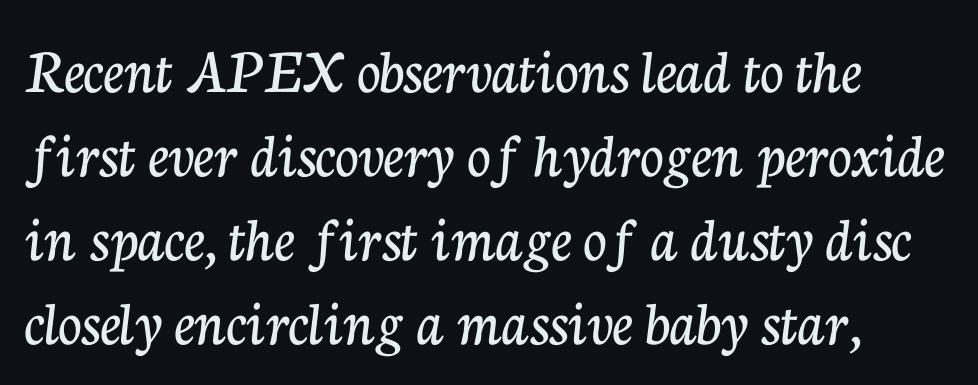
Q: Is the text italic (slanted)? A: Yes.
Q: Is the typeface a serif or a sans-serif typeface? A: Serif.
Q: Is the text underlined? A: No.
Q: Is the spacing between letters normal or unusually wide? A: Normal.
Q: Is the spacing between lines tight, normal or loose? A: Normal.
Q: Width (condensed, normal, or wide)? A: Normal.
Q: Stroke contrast? A: Low.
Q: x-height? A: Medium.
Q: Monospaced? A: No.
